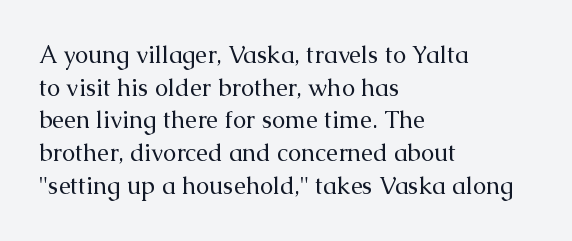
{"italic": "no", "bold": "no", "underline": "no", "align": "left", "line_spacing": "normal", "line_spacing_ratio": 1.36, "letter_spacing": "normal", "letter_spacing_em": 0.0, "glyph_px": 24}
